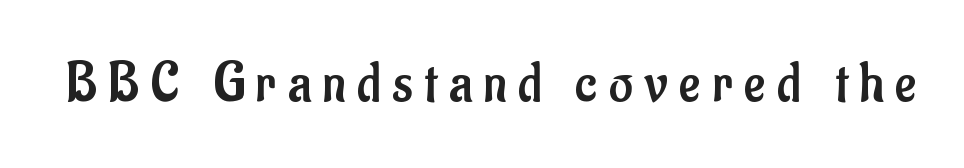
Q: Is the text bold? A: No.
Q: Is the text italic (slanted)? A: No, it is upright.
Q: Is the typeface a serif or a sans-serif typeface? A: Sans-serif.
Q: Is the text underlined? A: No.
Q: Is the spacing between letters normal or unusually wide? A: Unusually wide.
Q: Width (condensed, normal, or wide)? A: Condensed.
Q: Stroke contrast? A: Low.
Q: x-height? A: Small.
Q: Monospaced? A: No.
